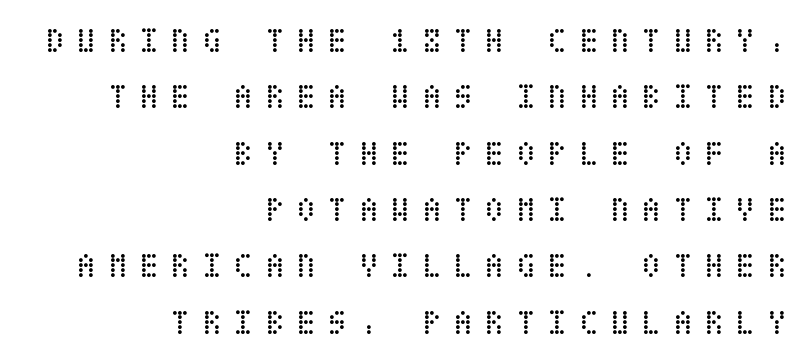
Q: Is the text bold? A: No.
Q: Is the text italic (slanted)? A: No, it is upright.
Q: Is the text underlined? A: No.
Q: How is the paragraph aligned? A: Right-aligned.
Q: Is the spacing between letters normal or unusually wide? A: Unusually wide.
Q: Is the spacing between lines tight, normal or loose? A: Normal.
Q: Width (condensed, normal, or wide)? A: Condensed.
Q: Stroke contrast? A: Low.
Q: x-height? A: Large.
